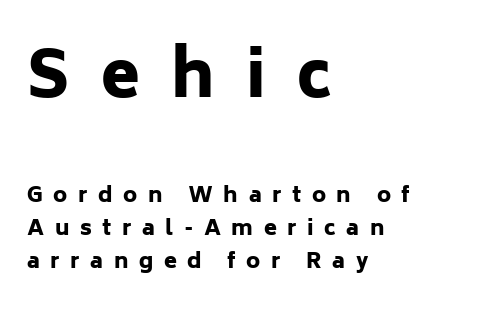
The image shows 63 px heavy sans-serif type, upright; set left-aligned, normal line spacing (1.59x), unusually wide letter spacing (+0.5 em), not underlined; the first (top) block is 3.0x larger; low stroke contrast and a medium x-height.
